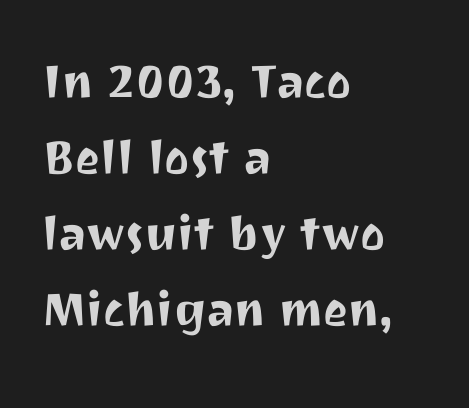
Q: Is the text italic (slanted)? A: No, it is upright.
Q: Is the typeface a serif or a sans-serif typeface? A: Sans-serif.
Q: Is the text underlined? A: No.
Q: How is the paragraph aligned? A: Left-aligned.
Q: Is the spacing between letters normal or unusually wide? A: Normal.
Q: Is the spacing between lines tight, normal or loose? A: Normal.
Q: Width (condensed, normal, or wide)? A: Normal.
Q: Stroke contrast? A: Medium.
Q: x-height? A: Medium.
Q: Monospaced? A: No.
